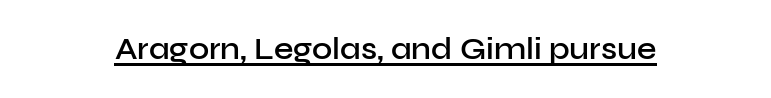
A typesetter would label this face a sans. The rendering keeps characters at their native spacing. The strokes are fattened partway — semibold, not bold. The rendered words wear a rule along their underside.
